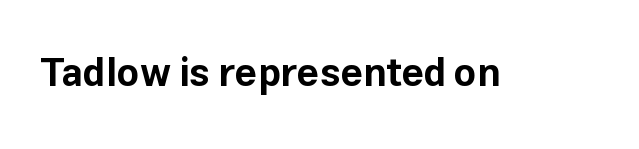
{"serif": "no", "italic": "no", "bold": "yes", "weight": "bold", "width": "normal", "stroke_contrast": "low", "x_height": "medium", "monospaced": "no", "underline": "no", "letter_spacing": "normal", "letter_spacing_em": 0.0, "glyph_px": 39}
